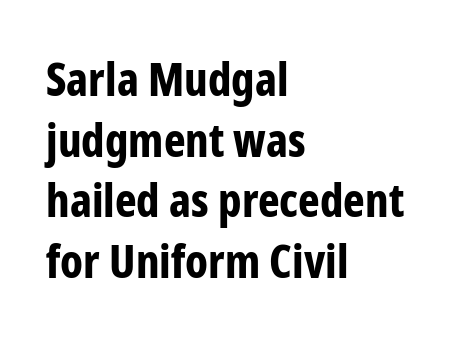
The image shows 46 px bold, condensed sans-serif type, upright; set left-aligned, normal line spacing (1.32x), normal letter spacing, not underlined; low stroke contrast and a medium x-height.
